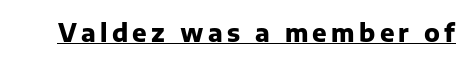
The image shows 24 px bold type, upright; set underlined.
